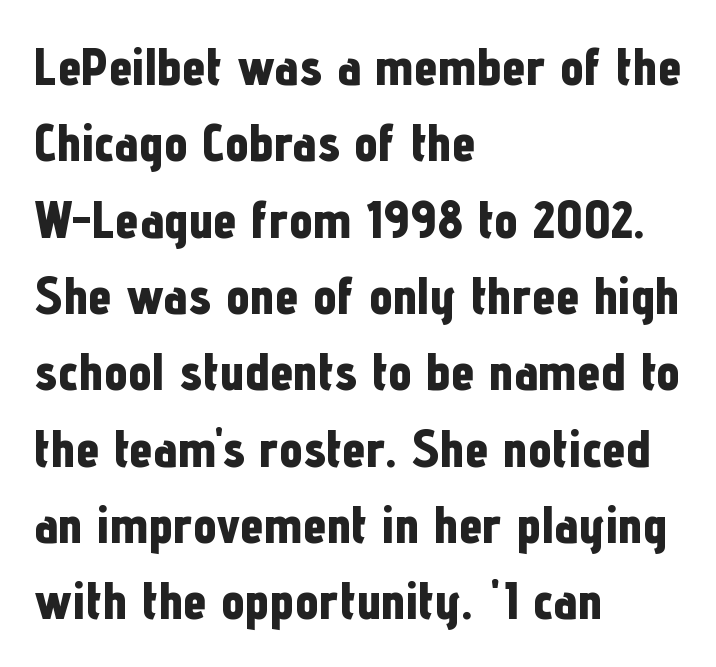
The glyphs in this specimen are sans serif. The type is set solid horizontally, with unmodified tracking. The passage shown is typed in a proportional face where columns would drift. Quick note: underline off.
